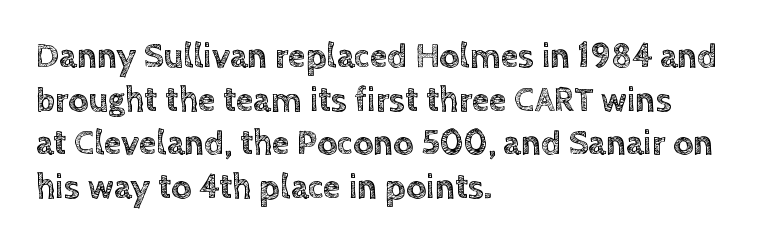
{"italic": "no", "width": "normal", "x_height": "large", "monospaced": "no", "underline": "no", "align": "left", "line_spacing": "normal", "line_spacing_ratio": 1.25, "letter_spacing": "normal", "letter_spacing_em": 0.0, "glyph_px": 35}
